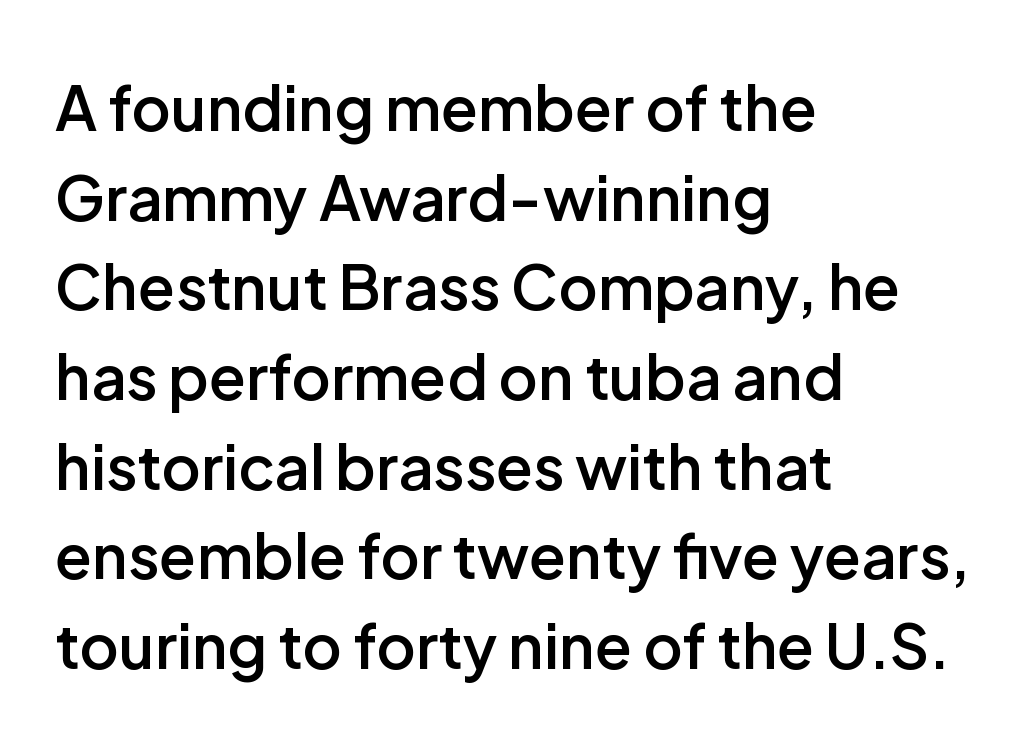
{"serif": "no", "italic": "no", "bold": "semi", "weight": "semibold", "width": "normal", "stroke_contrast": "low", "x_height": "medium", "monospaced": "no", "underline": "no", "align": "left", "line_spacing": "normal", "line_spacing_ratio": 1.47, "letter_spacing": "normal", "letter_spacing_em": 0.0, "glyph_px": 61}
